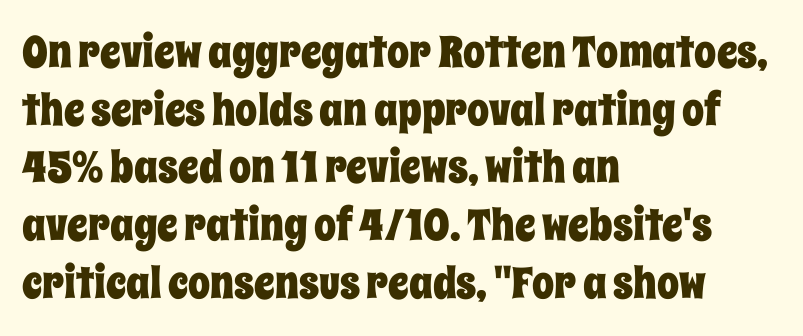
Q: Is the text italic (slanted)? A: No, it is upright.
Q: Is the text underlined? A: No.
Q: How is the paragraph aligned? A: Left-aligned.
Q: Is the spacing between letters normal or unusually wide? A: Normal.
Q: Is the spacing between lines tight, normal or loose? A: Normal.
Q: Width (condensed, normal, or wide)? A: Condensed.
Q: Stroke contrast? A: Low.
Q: x-height? A: Large.
Q: Monospaced? A: No.
